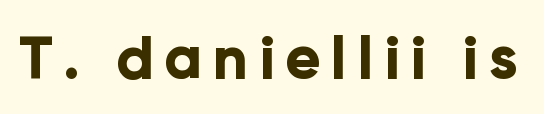
{"serif": "no", "italic": "no", "bold": "yes", "weight": "bold", "width": "normal", "stroke_contrast": "low", "x_height": "medium", "monospaced": "no", "underline": "no", "glyph_px": 59}
